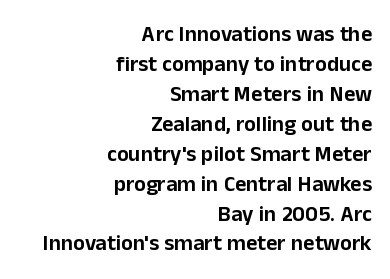
{"italic": "no", "underline": "no", "align": "right", "line_spacing": "normal", "line_spacing_ratio": 1.36, "letter_spacing": "normal", "letter_spacing_em": 0.0, "glyph_px": 22}
